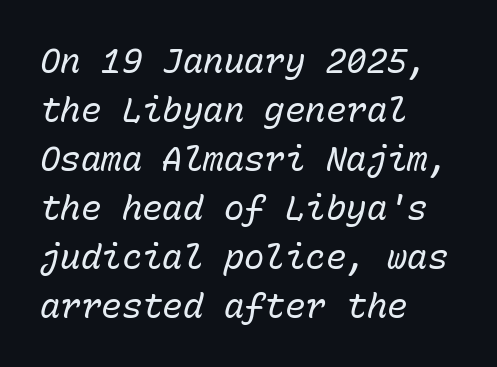
{"italic": "yes", "lean": "right", "slant_degrees": 15, "bold": "no", "weight": "regular", "width": "normal", "stroke_contrast": "low", "x_height": "medium", "monospaced": "yes", "underline": "no", "align": "left", "line_spacing": "normal", "line_spacing_ratio": 1.44, "letter_spacing": "normal", "letter_spacing_em": 0.0, "glyph_px": 34}
